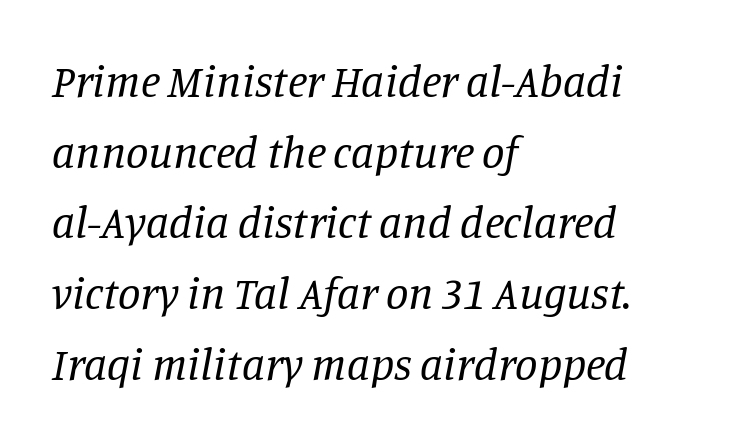
Q: Is the text bold? A: No.
Q: Is the text italic (slanted)? A: Yes, it leans right by about 11 degrees.
Q: Is the typeface a serif or a sans-serif typeface? A: Serif.
Q: Is the text underlined? A: No.
Q: How is the paragraph aligned? A: Left-aligned.
Q: Is the spacing between letters normal or unusually wide? A: Normal.
Q: Is the spacing between lines tight, normal or loose? A: Normal.
Q: Width (condensed, normal, or wide)? A: Normal.
Q: Stroke contrast? A: Low.
Q: x-height? A: Large.
Q: Monospaced? A: No.
